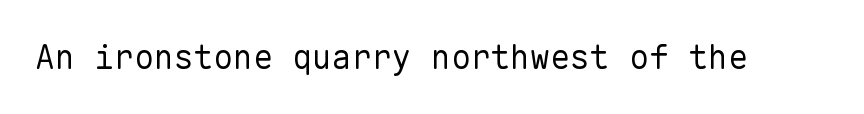
{"serif": "no", "italic": "no", "bold": "no", "weight": "regular", "width": "normal", "stroke_contrast": "low", "x_height": "medium", "monospaced": "yes", "underline": "no", "letter_spacing": "normal", "letter_spacing_em": 0.0, "glyph_px": 33}
